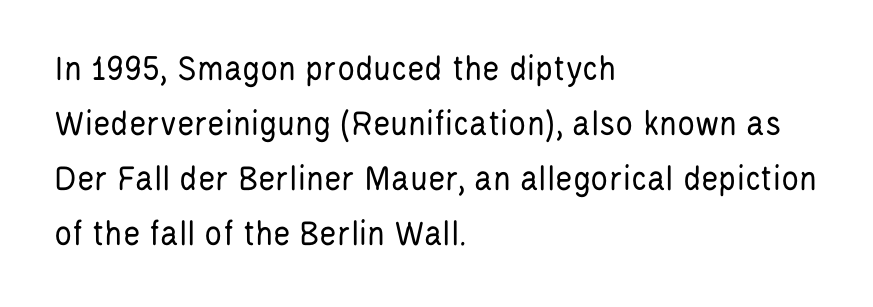
The image shows 37 px regular-weight, condensed sans-serif type, upright; set left-aligned, normal line spacing (1.49x), normal letter spacing, not underlined; low stroke contrast and a large x-height.
